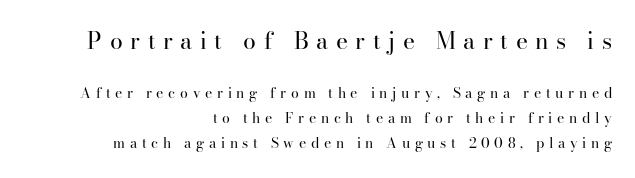
{"italic": "no", "bold": "no", "underline": "no", "align": "right", "line_spacing_ratio": 1.78, "letter_spacing": "wide", "letter_spacing_em": 0.33, "larger_block": "first", "size_ratio": 1.64, "glyph_px": 23}
